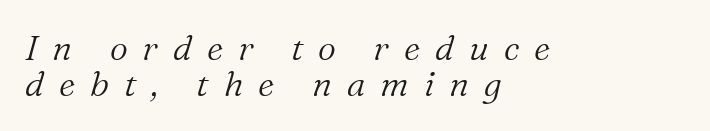
Q: Is the text bold? A: No.
Q: Is the text italic (slanted)? A: Yes, it leans right by about 16 degrees.
Q: Is the typeface a serif or a sans-serif typeface? A: Serif.
Q: Is the text underlined? A: No.
Q: How is the paragraph aligned? A: Left-aligned.
Q: Is the spacing between letters normal or unusually wide? A: Unusually wide.
Q: Is the spacing between lines tight, normal or loose? A: Tight.
Q: Width (condensed, normal, or wide)? A: Normal.
Q: Stroke contrast? A: Medium.
Q: x-height? A: Medium.
Q: Monospaced? A: No.
